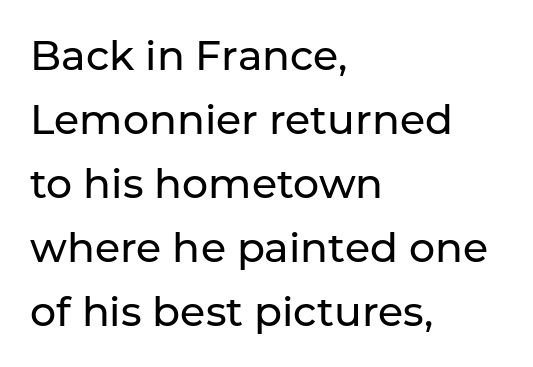
A typesetter would call this leading conventional body-copy spacing. Is the stroke heavy? The answer is a plain regular-or-lighter. Typographically, this falls in the sans-serif category. The passage shown is typed in a proportional face where columns would drift. Alignment: flush left.
